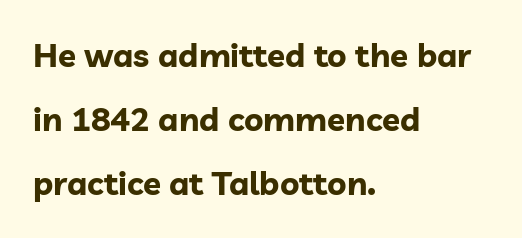
The image shows 33 px bold sans-serif type, upright; set left-aligned, loose line spacing (1.94x), normal letter spacing, not underlined; low stroke contrast and a medium x-height.
